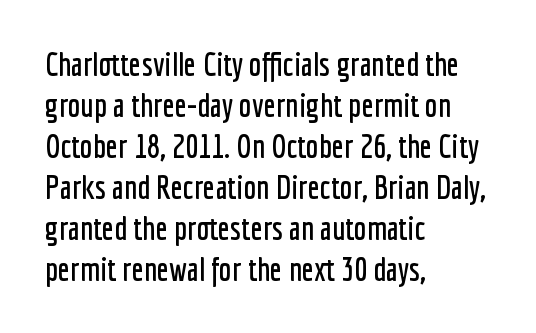
Are there feet on the stems? There aren't — it's a sans. Characters remain perfectly vertical along every line. The setting favours the left margin, as ordinary paragraphs usually do. The vertical gap from one line to the next is medium. Looks like regular typesetting: each glyph gets only the width it needs.
